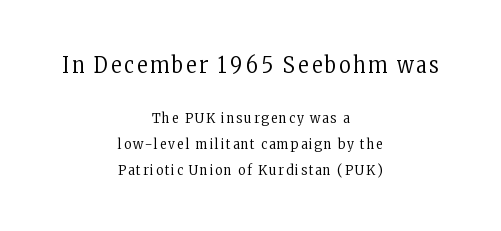
Q: Is the text bold? A: No.
Q: Is the text italic (slanted)? A: No, it is upright.
Q: Is the text underlined? A: No.
Q: How is the paragraph aligned? A: Centered.
Q: Which block of text is set in a larger size, the first (top) or the second (bottom)? A: The first (top) one.
